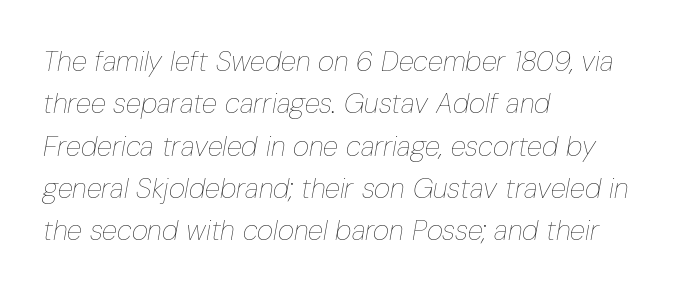
Would a proofreader flag this as italicized? Yes. Reading down the column, the eye jumps a familiar distance to each next line. Short note: letters normally spaced. Plain, unruled lines of type. Notice how the passage keeps a crisp vertical edge on the left only.
